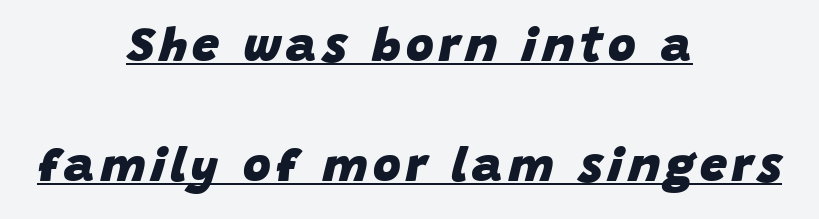
Q: Is the text bold? A: Yes.
Q: Is the text italic (slanted)? A: Yes, it leans right by about 15 degrees.
Q: Is the text underlined? A: Yes.
Q: How is the paragraph aligned? A: Centered.
Q: Is the spacing between lines tight, normal or loose? A: Loose.
Q: Width (condensed, normal, or wide)? A: Normal.
Q: Stroke contrast? A: Low.
Q: x-height? A: Large.
Q: Monospaced? A: No.
